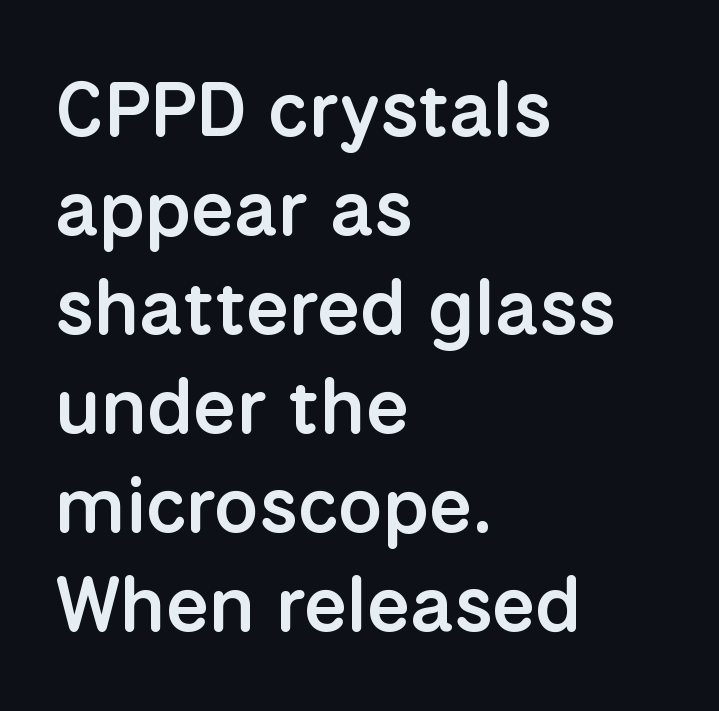
In CSS terms this would be text-align: left. Vertically, the passage feels balanced, rows spaced as you'd expect. A sans-serif font was chosen for this passage. Words float on clear page, feet unadorned. Proportional: the letters do not fall into vertical columns. Notice how the stems are strictly vertical — no italics here.
